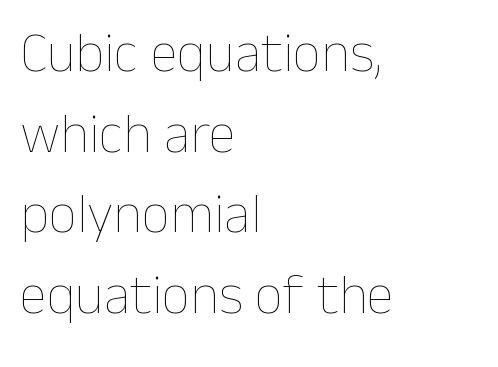
{"italic": "no", "bold": "no", "weight": "thin", "width": "normal", "stroke_contrast": "low", "x_height": "medium", "monospaced": "no", "underline": "no", "align": "left", "line_spacing": "normal", "line_spacing_ratio": 1.44, "letter_spacing": "normal", "letter_spacing_em": 0.0, "glyph_px": 56}
